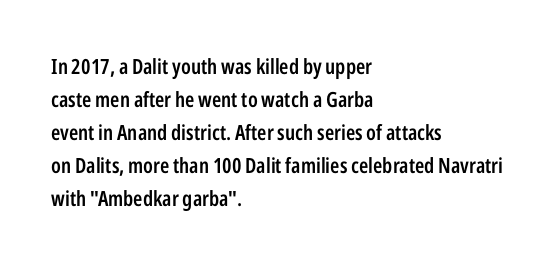
You could call the tracking neutral — neither tight nor loose. Which margin do the lines hug? The left one — the right edge is uneven. Regarding leading, the lines here are spaced in the standard way. Does the weight exceed regular? Yes, but only to semibold. The glyphs are unaccompanied by any horizontal stroke below them.
